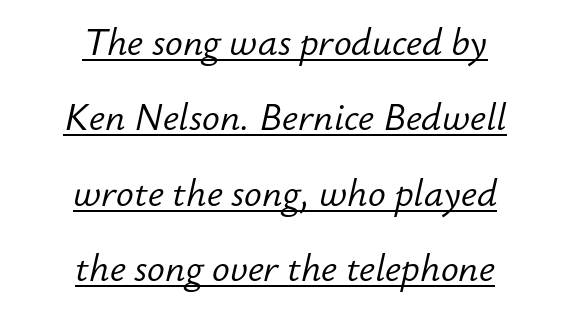
{"italic": "yes", "lean": "right", "slant_degrees": 12, "bold": "no", "weight": "light", "width": "normal", "stroke_contrast": "low", "x_height": "small", "monospaced": "no", "underline": "yes", "align": "center", "line_spacing": "loose", "line_spacing_ratio": 2.04, "letter_spacing": "normal", "letter_spacing_em": 0.0, "glyph_px": 37}
